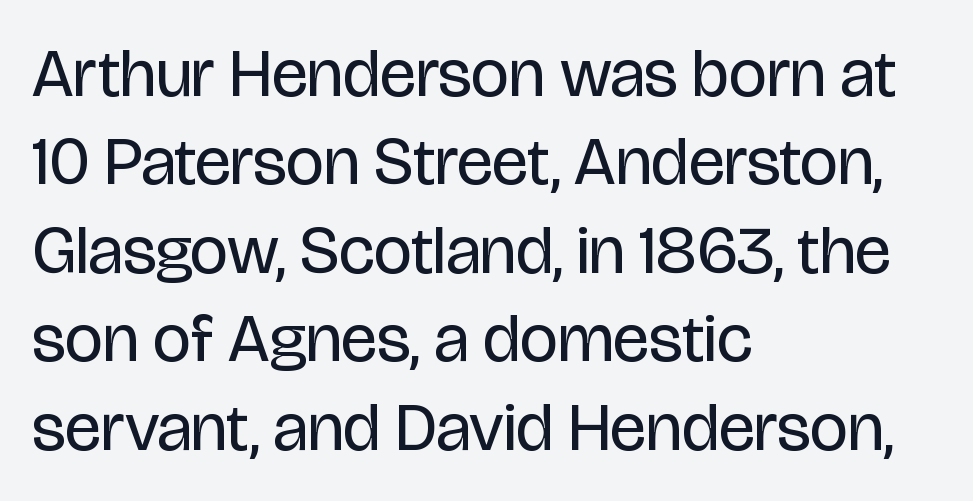
Q: Is the text bold? A: No.
Q: Is the text italic (slanted)? A: No, it is upright.
Q: Is the typeface a serif or a sans-serif typeface? A: Sans-serif.
Q: Is the text underlined? A: No.
Q: How is the paragraph aligned? A: Left-aligned.
Q: Is the spacing between letters normal or unusually wide? A: Normal.
Q: Is the spacing between lines tight, normal or loose? A: Normal.
Q: Width (condensed, normal, or wide)? A: Condensed.
Q: Stroke contrast? A: Low.
Q: x-height? A: Large.
Q: Monospaced? A: No.
